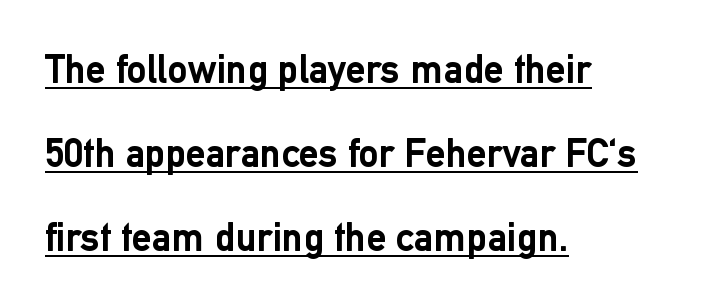
The image shows 40 px semibold sans-serif type, upright; set left-aligned, loose line spacing (2.1x), normal letter spacing, underlined; low stroke contrast and a medium x-height.
